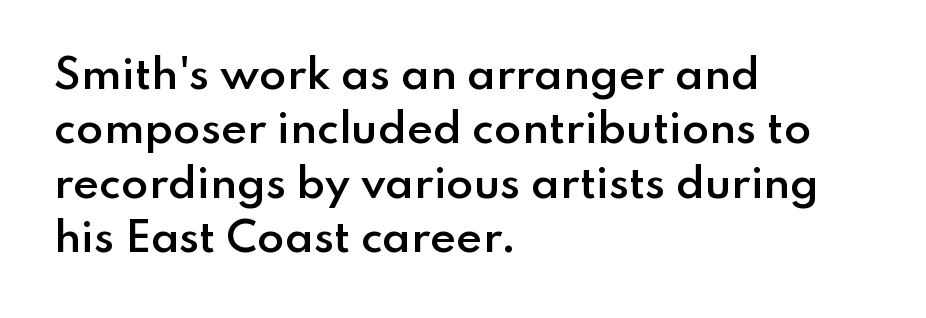
You could not count columns in this text — the font is proportionally spaced. Italic? Not at all — the glyphs are vertical. The paragraph shown leans on its left margin. Descender tails drop into unmarked territory. The typeface chosen for these lines omits serifs.
